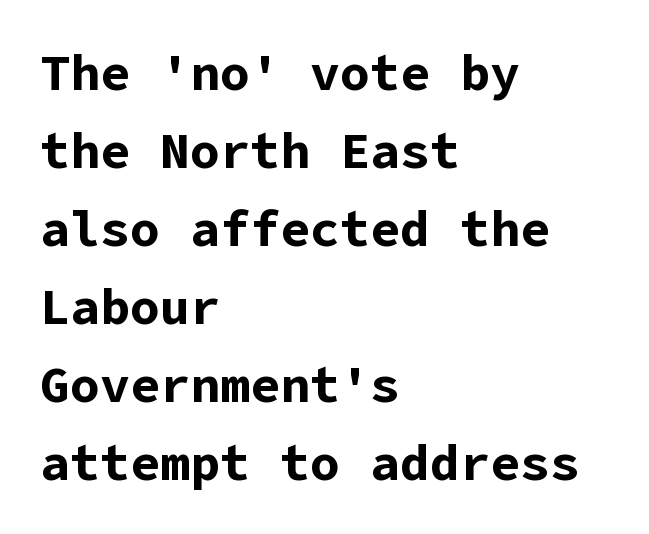
{"serif": "no", "italic": "no", "bold": "yes", "weight": "bold", "width": "normal", "stroke_contrast": "low", "x_height": "medium", "underline": "no", "align": "left", "line_spacing": "normal", "line_spacing_ratio": 1.56, "letter_spacing": "normal", "letter_spacing_em": 0.0, "glyph_px": 50}
